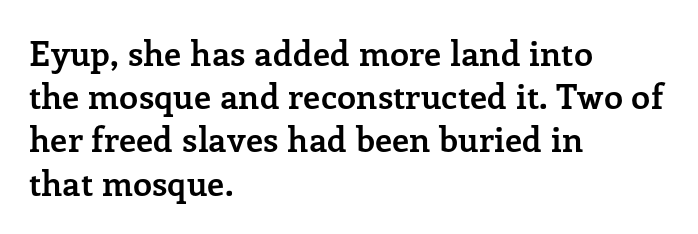
The image shows 34 px semibold serif type, upright; set left-aligned, normal line spacing (1.27x), normal letter spacing, not underlined; low stroke contrast and a medium x-height.
